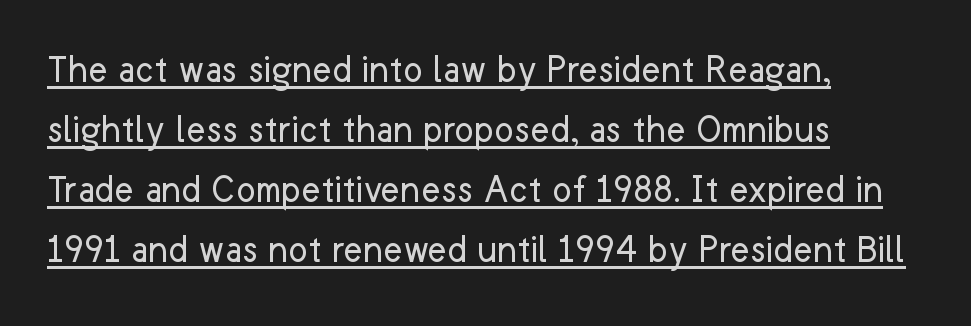
{"serif": "no", "italic": "no", "bold": "no", "weight": "regular", "width": "normal", "stroke_contrast": "low", "x_height": "medium", "monospaced": "no", "underline": "yes", "align": "left", "line_spacing": "normal", "line_spacing_ratio": 1.46, "letter_spacing": "normal", "letter_spacing_em": 0.0, "glyph_px": 41}
